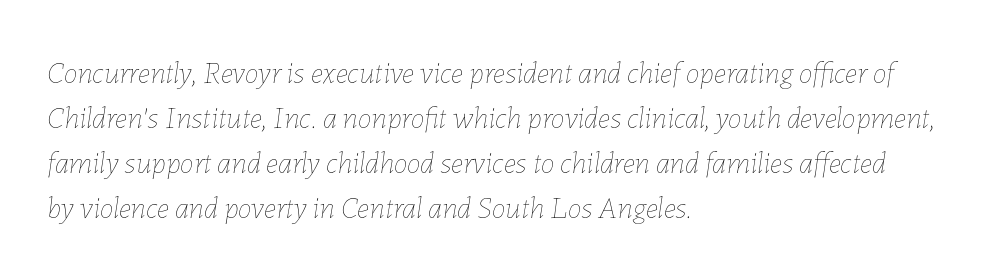
Q: Is the text bold? A: No.
Q: Is the text italic (slanted)? A: Yes, it leans right by about 7 degrees.
Q: Is the text underlined? A: No.
Q: How is the paragraph aligned? A: Left-aligned.
Q: Is the spacing between letters normal or unusually wide? A: Normal.
Q: Is the spacing between lines tight, normal or loose? A: Normal.
Q: Width (condensed, normal, or wide)? A: Normal.
Q: Stroke contrast? A: Low.
Q: x-height? A: Medium.
Q: Monospaced? A: No.
